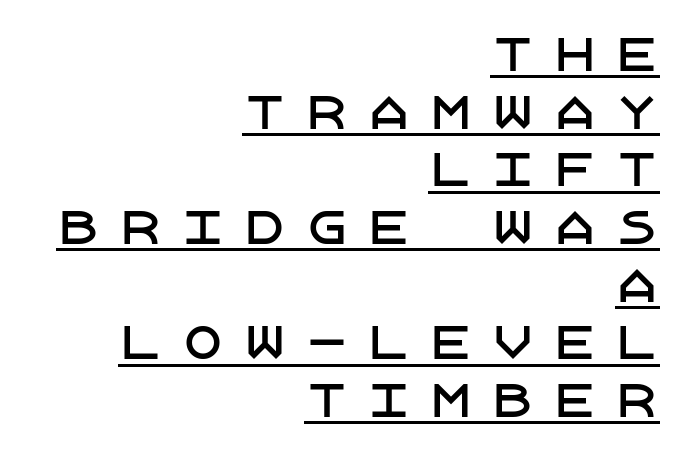
{"serif": "no", "italic": "no", "width": "normal", "stroke_contrast": "low", "x_height": "large", "underline": "yes", "align": "right", "line_spacing": "normal", "line_spacing_ratio": 1.31, "letter_spacing": "wide", "letter_spacing_em": 0.41, "glyph_px": 44}
